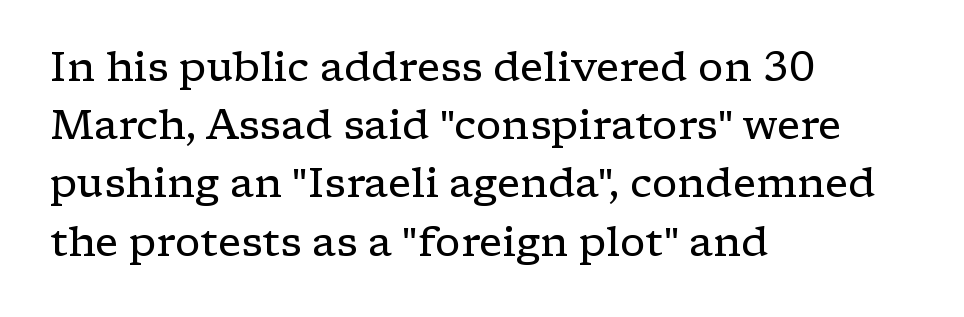
{"serif": "yes", "italic": "no", "bold": "no", "weight": "regular", "width": "wide", "stroke_contrast": "low", "x_height": "medium", "monospaced": "no", "underline": "no", "align": "left", "line_spacing": "normal", "line_spacing_ratio": 1.42, "letter_spacing": "normal", "letter_spacing_em": 0.0, "glyph_px": 41}
